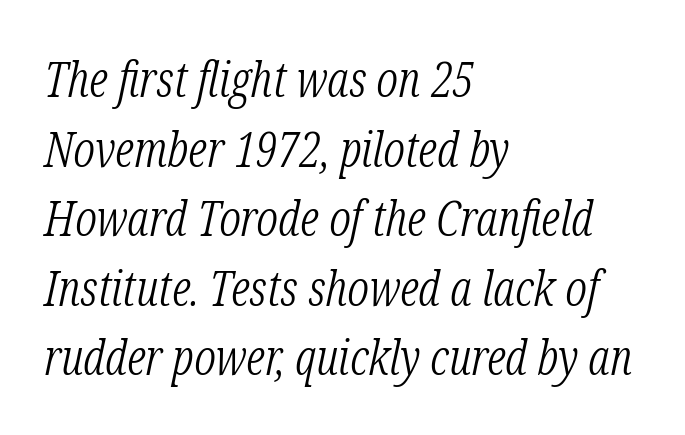
Q: Is the text bold? A: No.
Q: Is the text italic (slanted)? A: Yes, it leans right by about 12 degrees.
Q: Is the typeface a serif or a sans-serif typeface? A: Serif.
Q: Is the text underlined? A: No.
Q: How is the paragraph aligned? A: Left-aligned.
Q: Is the spacing between letters normal or unusually wide? A: Normal.
Q: Is the spacing between lines tight, normal or loose? A: Normal.
Q: Width (condensed, normal, or wide)? A: Condensed.
Q: Stroke contrast? A: Low.
Q: x-height? A: Medium.
Q: Monospaced? A: No.
